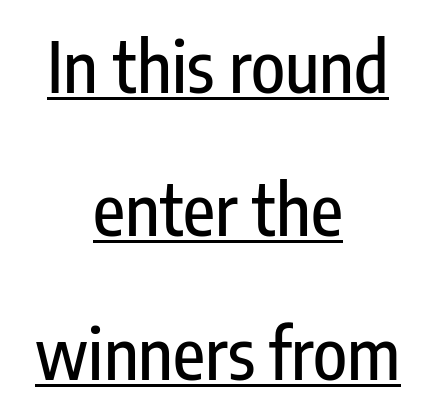
The image shows 70 px condensed sans-serif type, upright; set centered, loose line spacing (2.05x), normal letter spacing, underlined; low stroke contrast and a medium x-height.
